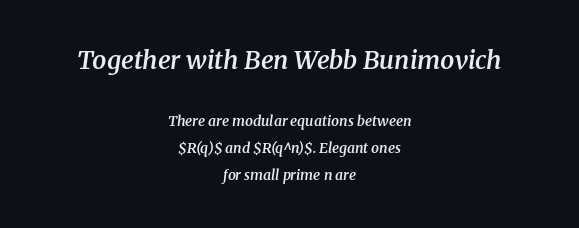
{"italic": "yes", "lean": "right", "slant_degrees": 8, "bold": "semi", "underline": "no", "align": "center", "line_spacing": "loose", "line_spacing_ratio": 1.92, "letter_spacing": "normal", "letter_spacing_em": 0.0, "larger_block": "first", "size_ratio": 1.79, "glyph_px": 25}
